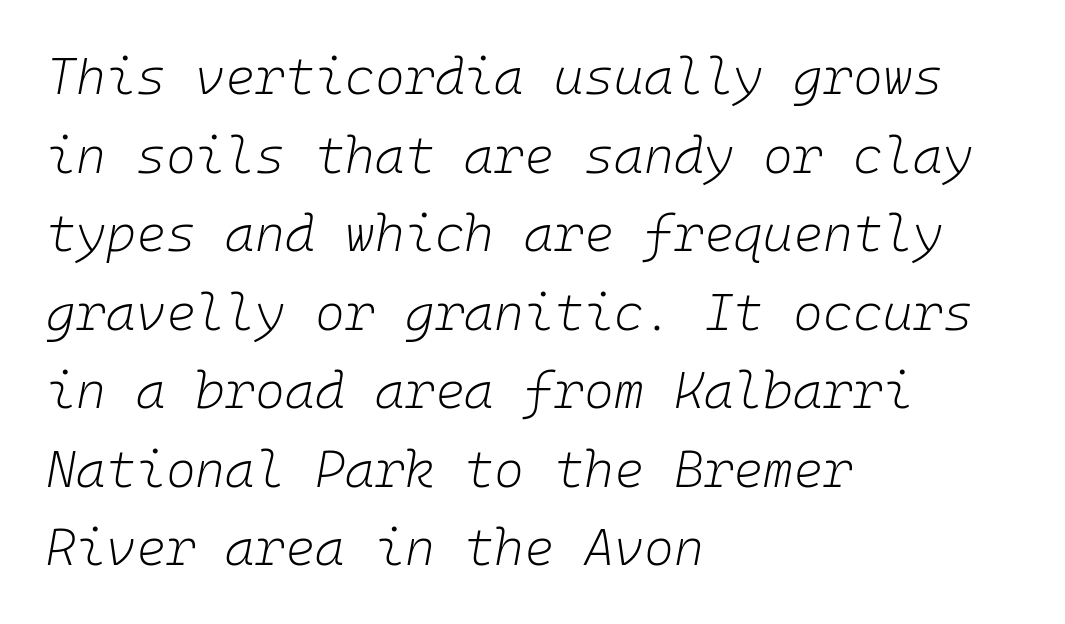
Q: Is the text bold? A: No.
Q: Is the text italic (slanted)? A: Yes, it leans right by about 10 degrees.
Q: Is the text underlined? A: No.
Q: How is the paragraph aligned? A: Left-aligned.
Q: Is the spacing between letters normal or unusually wide? A: Normal.
Q: Is the spacing between lines tight, normal or loose? A: Normal.
Q: Width (condensed, normal, or wide)? A: Normal.
Q: Stroke contrast? A: Low.
Q: x-height? A: Medium.
Q: Monospaced? A: Yes.
